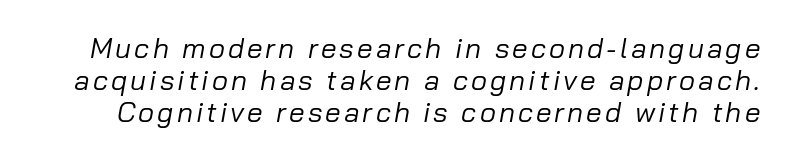
Each stroke keeps to a modest, everyday thickness or less. The font's italic variant was chosen for this text. The passage shown is typed in a proportional face where columns would drift. The foot of each line stays bare and open. Rows of type sit shoulder to shoulder in the vertical direction.
